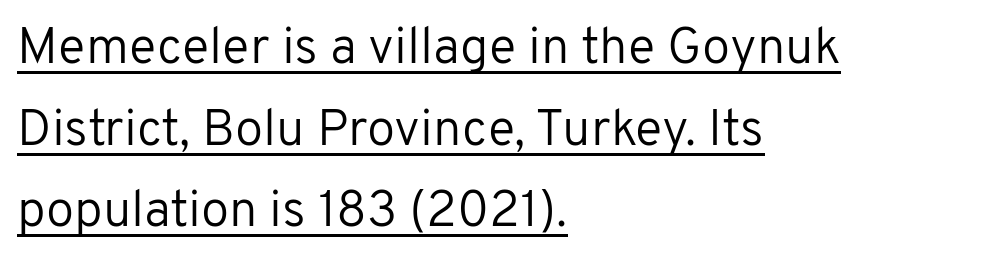
This sample is left-justified, so line endings fall wherever the words run out. You could call the tracking neutral — neither tight nor loose. Like a heading marked for emphasis, these lines bear an underscore. No heavy texture on the line: the type isn't bold. The lettering holds an erect, upright posture throughout. Think of a printed novel: that variable character pitch is what you see here.
